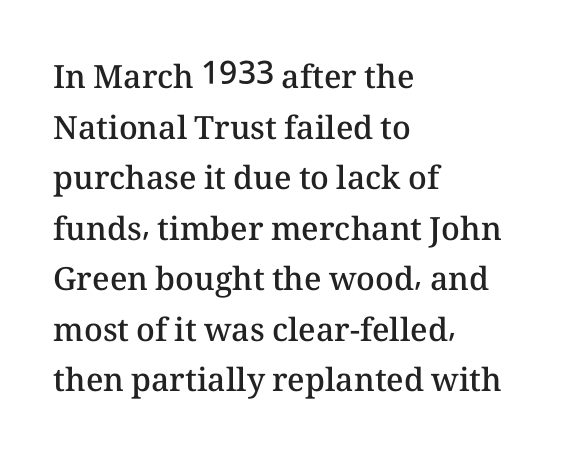
{"italic": "no", "bold": "semi", "weight": "semibold", "width": "normal", "stroke_contrast": "medium", "x_height": "medium", "monospaced": "no", "underline": "no", "align": "left", "line_spacing": "normal", "line_spacing_ratio": 1.58, "letter_spacing": "normal", "letter_spacing_em": 0.0, "glyph_px": 32}
